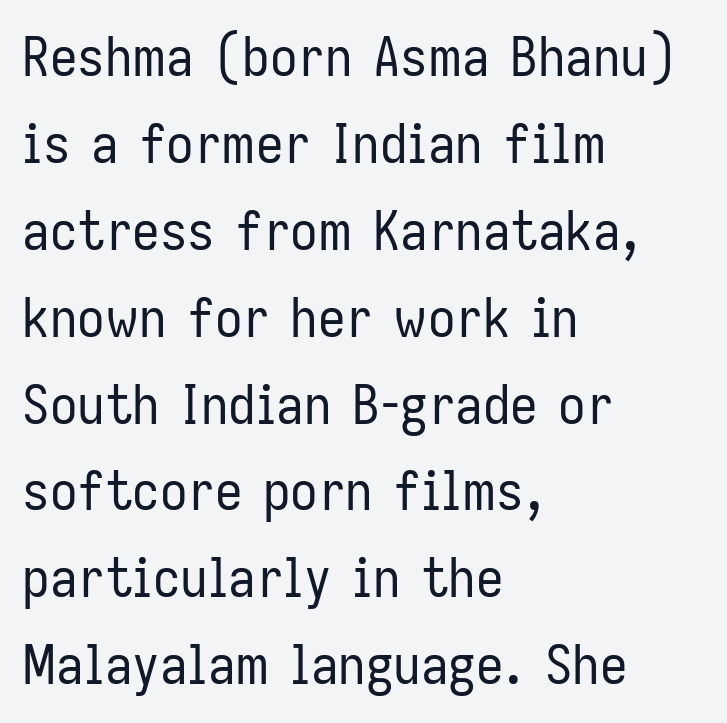
{"serif": "no", "italic": "no", "bold": "no", "weight": "regular", "width": "condensed", "stroke_contrast": "low", "x_height": "medium", "monospaced": "no", "underline": "no", "align": "left", "line_spacing": "normal", "line_spacing_ratio": 1.58, "letter_spacing": "normal", "letter_spacing_em": 0.0, "glyph_px": 55}
